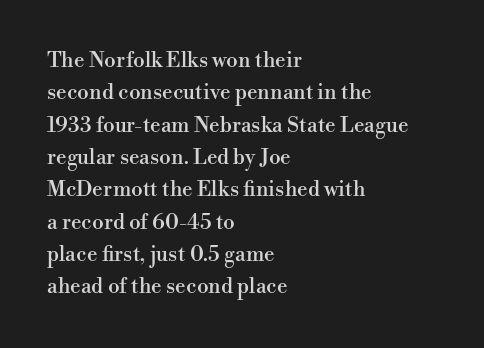
The image shows 21 px text type, upright; set left-aligned, normal line spacing (1.54x), normal letter spacing, not underlined.
